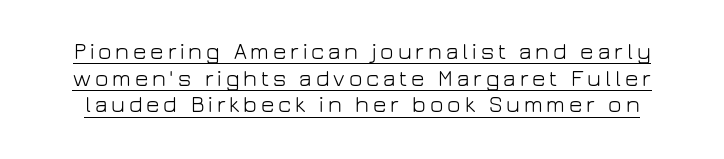
{"italic": "no", "bold": "no", "underline": "yes", "line_spacing_ratio": 1.16, "glyph_px": 23}
